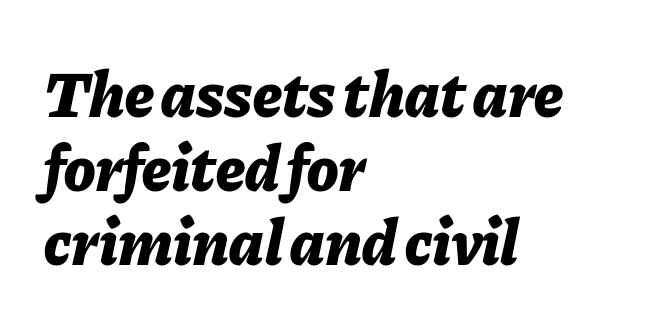
Q: Is the text bold? A: Yes.
Q: Is the text italic (slanted)? A: Yes, it leans right by about 11 degrees.
Q: Is the text underlined? A: No.
Q: How is the paragraph aligned? A: Left-aligned.
Q: Is the spacing between letters normal or unusually wide? A: Normal.
Q: Is the spacing between lines tight, normal or loose? A: Tight.
Q: Width (condensed, normal, or wide)? A: Normal.
Q: Stroke contrast? A: Low.
Q: x-height? A: Medium.
Q: Monospaced? A: No.
